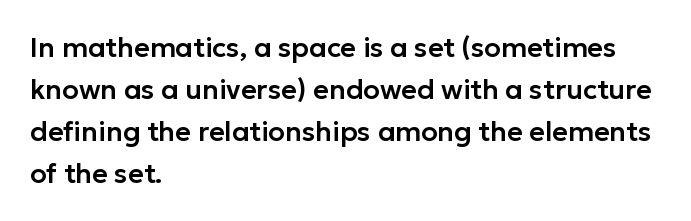
{"italic": "no", "underline": "no", "align": "left", "line_spacing": "normal", "line_spacing_ratio": 1.55, "letter_spacing": "normal", "letter_spacing_em": 0.0, "glyph_px": 27}
